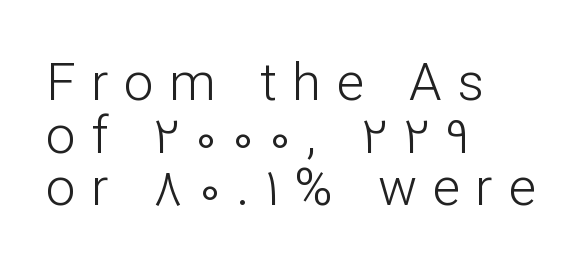
The image shows 52 px light sans-serif type, upright; set left-aligned, tight line spacing (1.01x), unusually wide letter spacing (+0.3 em), not underlined; low stroke contrast and a medium x-height.
